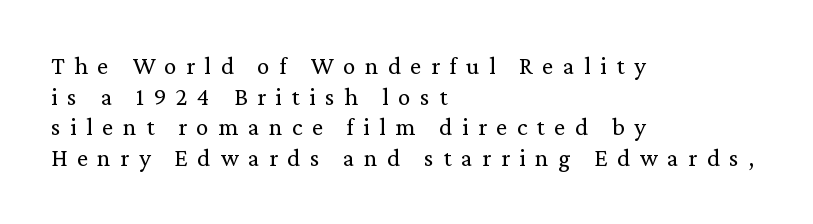
Alignment: flush left. Type without underlining. The passage shown has open, widely tracked lettering throughout. The type sits square on the baseline with zero lean. The strokes are not fattened; the text isn't bold.
